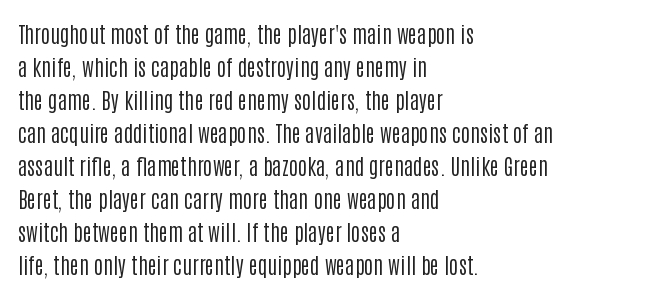
{"italic": "no", "bold": "no", "underline": "no", "align": "left", "line_spacing": "normal", "line_spacing_ratio": 1.5, "letter_spacing": "normal", "letter_spacing_em": 0.0, "glyph_px": 22}
